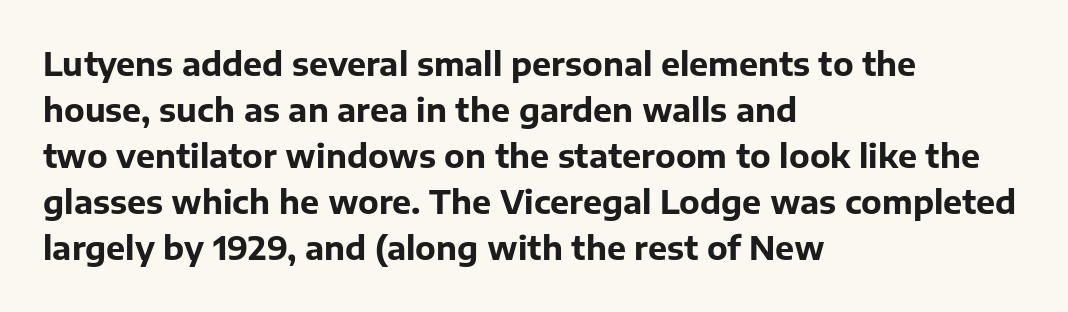
{"serif": "no", "italic": "no", "bold": "yes", "weight": "bold", "width": "normal", "stroke_contrast": "low", "x_height": "medium", "monospaced": "no", "underline": "no", "align": "left", "line_spacing": "normal", "line_spacing_ratio": 1.44, "letter_spacing": "normal", "letter_spacing_em": 0.0, "glyph_px": 32}
